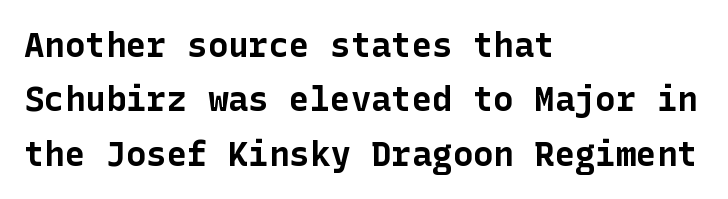
{"serif": "no", "italic": "no", "bold": "yes", "weight": "bold", "width": "normal", "stroke_contrast": "low", "x_height": "medium", "underline": "no", "align": "left", "line_spacing": "normal", "line_spacing_ratio": 1.6, "letter_spacing": "normal", "letter_spacing_em": 0.0, "glyph_px": 34}
